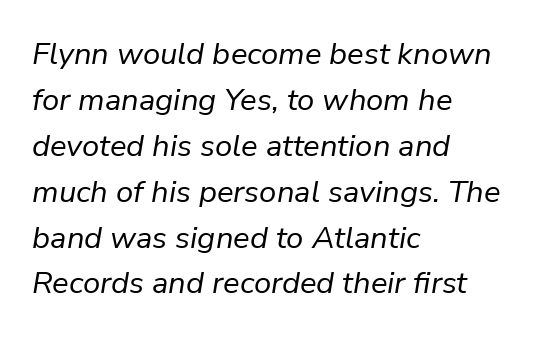
Look at the tracking — it's just the regular setting, nothing added. The typesetting does not lean heavy: it is not bold. There's an unmistakable incline to the writing here. Is this a fixed-width face? No — the glyphs have proportional, varying widths. The designer left line spacing at the default.
